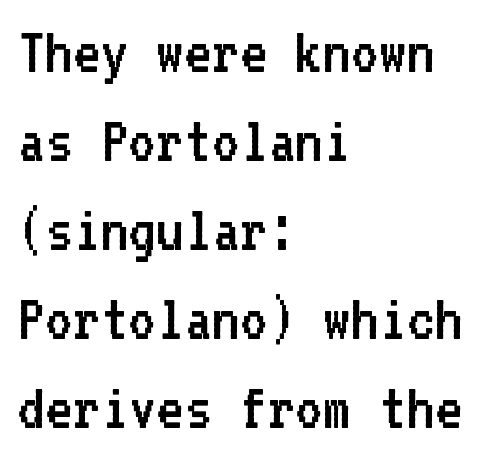
Q: Is the text bold? A: No.
Q: Is the text italic (slanted)? A: No, it is upright.
Q: Is the typeface a serif or a sans-serif typeface? A: Sans-serif.
Q: Is the text underlined? A: No.
Q: How is the paragraph aligned? A: Left-aligned.
Q: Is the spacing between letters normal or unusually wide? A: Normal.
Q: Is the spacing between lines tight, normal or loose? A: Normal.
Q: Width (condensed, normal, or wide)? A: Normal.
Q: Stroke contrast? A: Low.
Q: x-height? A: Medium.
Q: Monospaced? A: Yes.
